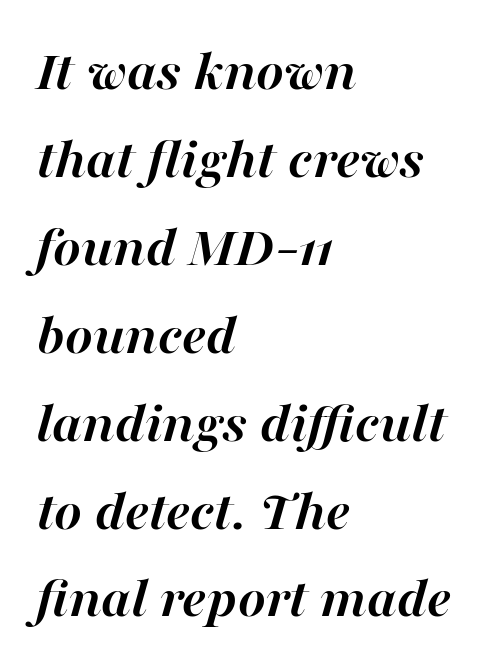
The space beneath each line is pristine and unruled. Horizontal bands of white between lines are of average thickness. Does the weight exceed regular? Yes, all the way to bold. Casual observation: everything's shoved over to the left. Compared with ordinary roman type, these characters are visibly tilted. The rendering uses natural spacing where letterforms have individual widths.
